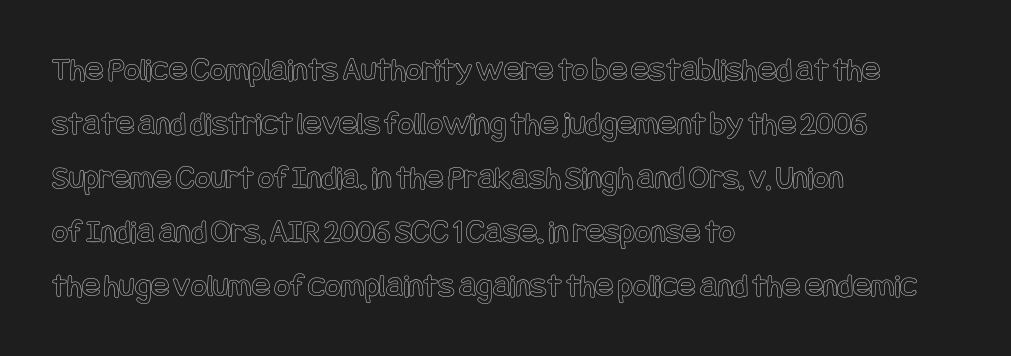
The image shows 34 px condensed type, upright; set left-aligned, normal line spacing (1.59x), normal letter spacing, not underlined; a large x-height.
